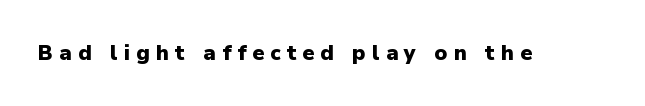
Q: Is the text bold? A: Yes.
Q: Is the text italic (slanted)? A: No, it is upright.
Q: Is the text underlined? A: No.
Q: Is the spacing between letters normal or unusually wide? A: Unusually wide.
